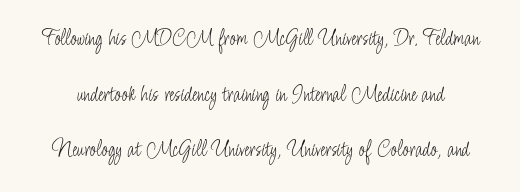
{"bold": "no", "underline": "no", "line_spacing": "loose", "line_spacing_ratio": 2.42, "letter_spacing": "normal", "letter_spacing_em": 0.0, "glyph_px": 23}
